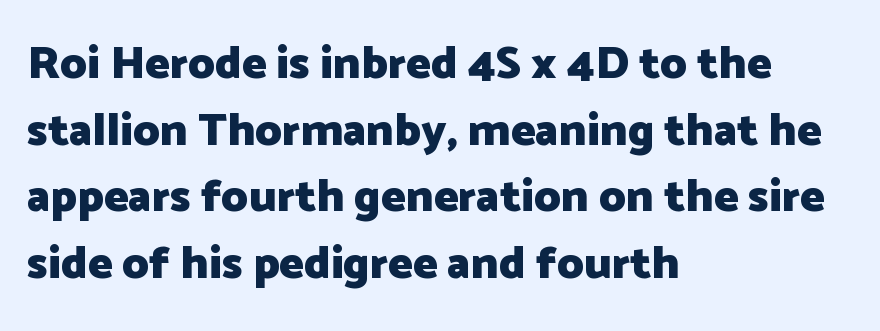
Students, observe: this is what conventionally led text looks like. Short and long lines alike share a common starting point at left. Plenty of ink on the page — the face is bold. Ordinary non-slanted type is in use. The foot of each line stays bare and open. Regarding serifs, this sample does without them.
